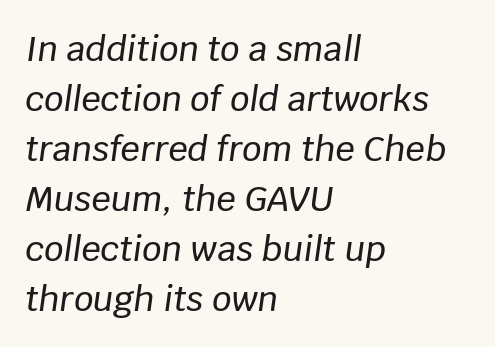
The image shows 34 px text type, italic (leaning right); set left-aligned, normal line spacing (1.47x), normal letter spacing, not underlined; low stroke contrast and a large x-height.
